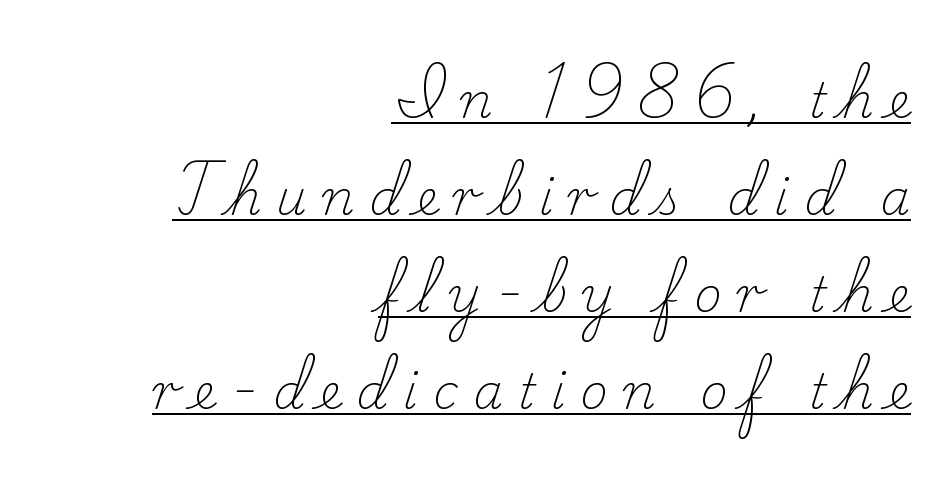
{"serif": "yes", "bold": "no", "weight": "light", "width": "normal", "stroke_contrast": "low", "x_height": "small", "monospaced": "no", "underline": "yes", "align": "right", "line_spacing": "loose", "line_spacing_ratio": 2.02, "letter_spacing": "wide", "letter_spacing_em": 0.31, "glyph_px": 48}
